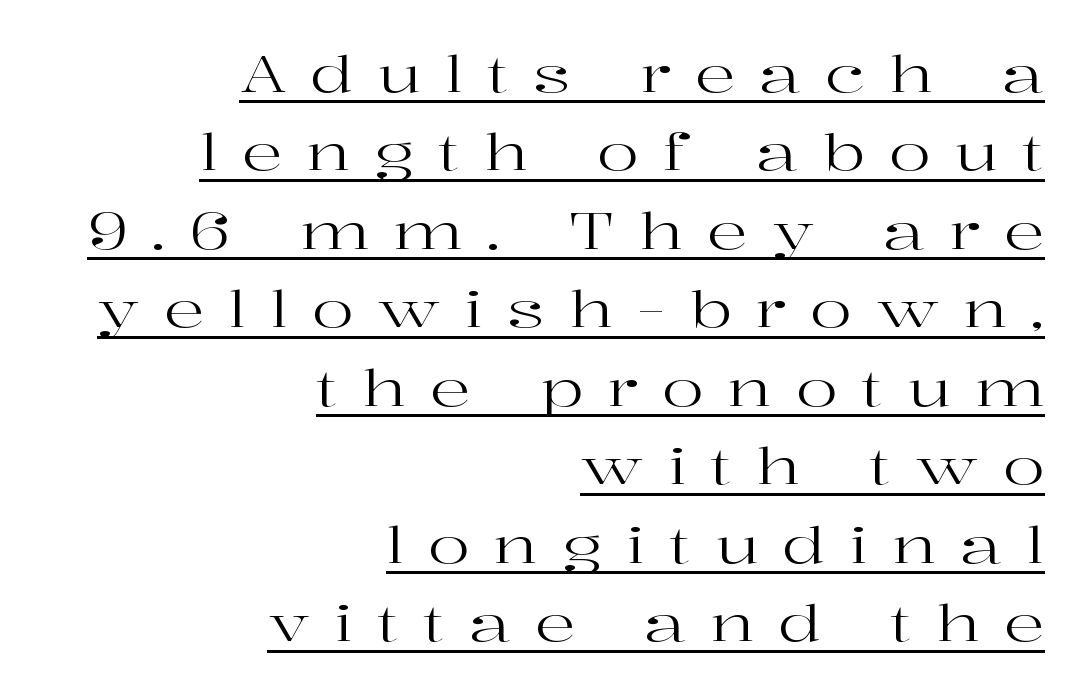
Q: Is the text bold? A: No.
Q: Is the text italic (slanted)? A: No, it is upright.
Q: Is the typeface a serif or a sans-serif typeface? A: Serif.
Q: Is the text underlined? A: Yes.
Q: How is the paragraph aligned? A: Right-aligned.
Q: Is the spacing between letters normal or unusually wide? A: Unusually wide.
Q: Is the spacing between lines tight, normal or loose? A: Normal.
Q: Width (condensed, normal, or wide)? A: Wide.
Q: Stroke contrast? A: High.
Q: x-height? A: Medium.
Q: Monospaced? A: No.
